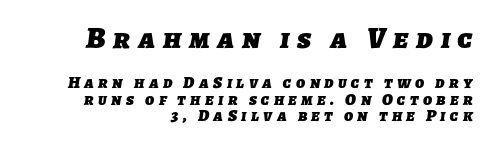
Q: Is the text bold? A: Yes.
Q: Is the typeface a serif or a sans-serif typeface? A: Sans-serif.
Q: Is the text underlined? A: No.
Q: How is the paragraph aligned? A: Right-aligned.
Q: Is the spacing between letters normal or unusually wide? A: Unusually wide.
Q: Is the spacing between lines tight, normal or loose? A: Tight.
Q: Which block of text is set in a larger size, the first (top) or the second (bottom)? A: The first (top) one.
Q: Width (condensed, normal, or wide)? A: Normal.
Q: Stroke contrast? A: Low.
Q: x-height? A: Medium.
Q: Monospaced? A: No.
